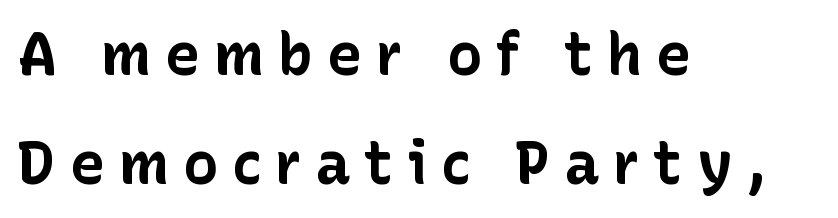
Q: Is the text bold? A: Yes.
Q: Is the text italic (slanted)? A: No, it is upright.
Q: Is the typeface a serif or a sans-serif typeface? A: Sans-serif.
Q: Is the text underlined? A: No.
Q: How is the paragraph aligned? A: Left-aligned.
Q: Is the spacing between letters normal or unusually wide? A: Unusually wide.
Q: Width (condensed, normal, or wide)? A: Normal.
Q: Stroke contrast? A: Low.
Q: x-height? A: Medium.
Q: Monospaced? A: No.
